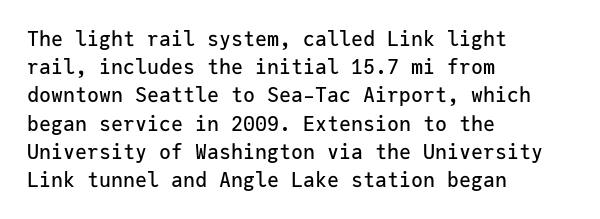
{"italic": "no", "underline": "no", "align": "left", "line_spacing": "normal", "line_spacing_ratio": 1.41, "letter_spacing": "normal", "letter_spacing_em": 0.0, "glyph_px": 20}
